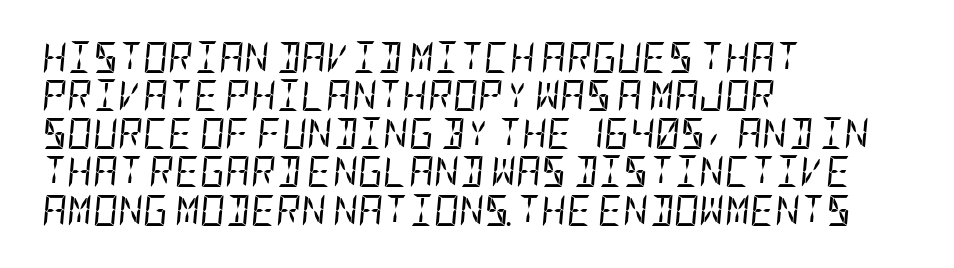
Q: Is the text bold? A: No.
Q: Is the text italic (slanted)? A: Yes, it leans right by about 5 degrees.
Q: Is the text underlined? A: No.
Q: How is the paragraph aligned? A: Left-aligned.
Q: Is the spacing between letters normal or unusually wide? A: Normal.
Q: Width (condensed, normal, or wide)? A: Condensed.
Q: Stroke contrast? A: Low.
Q: x-height? A: Large.
